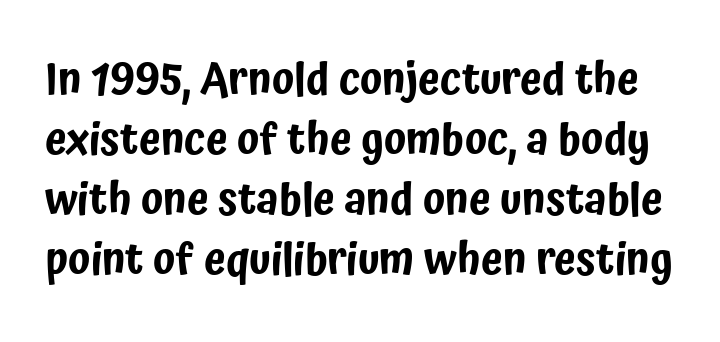
Designer's note — italics off, roman on. The glyphs are unaccompanied by any horizontal stroke below them. Nothing unusual about the tracking: characters are spaced as the font intends. How would I describe the line gaps? Plain and ordinary. Character widths vary here, with narrow letters taking less room than wide ones. Letterform terminals end flat and unadorned throughout the passage.
